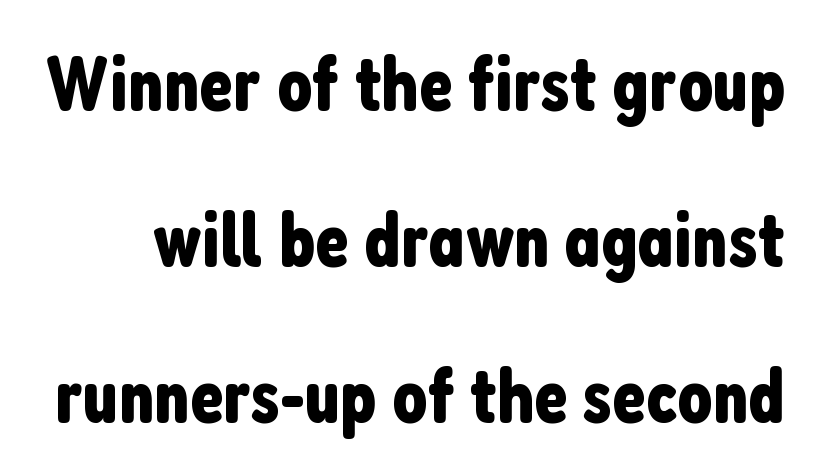
Q: Is the text italic (slanted)? A: No, it is upright.
Q: Is the typeface a serif or a sans-serif typeface? A: Sans-serif.
Q: Is the text underlined? A: No.
Q: Is the spacing between letters normal or unusually wide? A: Normal.
Q: Is the spacing between lines tight, normal or loose? A: Loose.
Q: Width (condensed, normal, or wide)? A: Condensed.
Q: Stroke contrast? A: Low.
Q: x-height? A: Medium.
Q: Monospaced? A: No.
